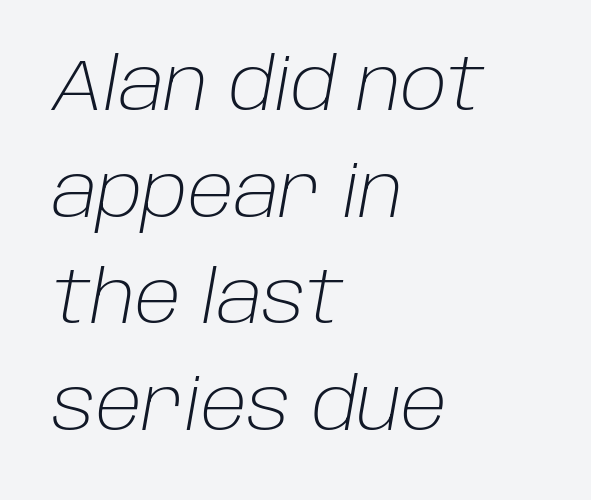
Varying glyph widths throughout — classic text-font behaviour. The glyphs look as if they've been sheared to an angle. Regarding leading, the lines here are spaced in the standard way. Nobody drew a line under any word here.
